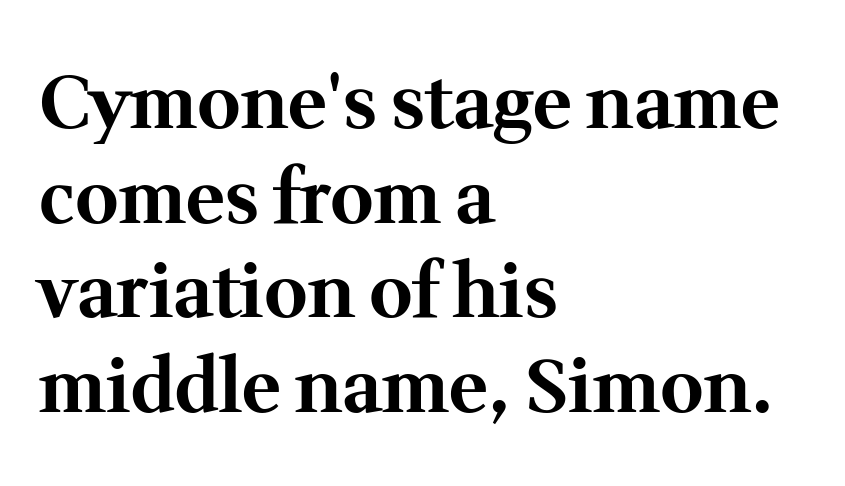
{"serif": "yes", "italic": "no", "bold": "yes", "weight": "bold", "width": "normal", "stroke_contrast": "medium", "x_height": "medium", "monospaced": "no", "underline": "no", "align": "left", "line_spacing": "normal", "line_spacing_ratio": 1.28, "letter_spacing": "normal", "letter_spacing_em": 0.0, "glyph_px": 74}
